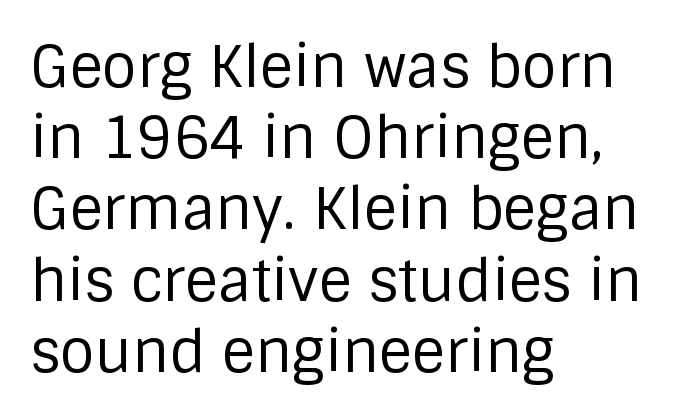
Q: Is the text bold? A: No.
Q: Is the text italic (slanted)? A: No, it is upright.
Q: Is the typeface a serif or a sans-serif typeface? A: Sans-serif.
Q: Is the text underlined? A: No.
Q: How is the paragraph aligned? A: Left-aligned.
Q: Is the spacing between letters normal or unusually wide? A: Normal.
Q: Is the spacing between lines tight, normal or loose? A: Normal.
Q: Width (condensed, normal, or wide)? A: Normal.
Q: Stroke contrast? A: Low.
Q: x-height? A: Large.
Q: Monospaced? A: No.
